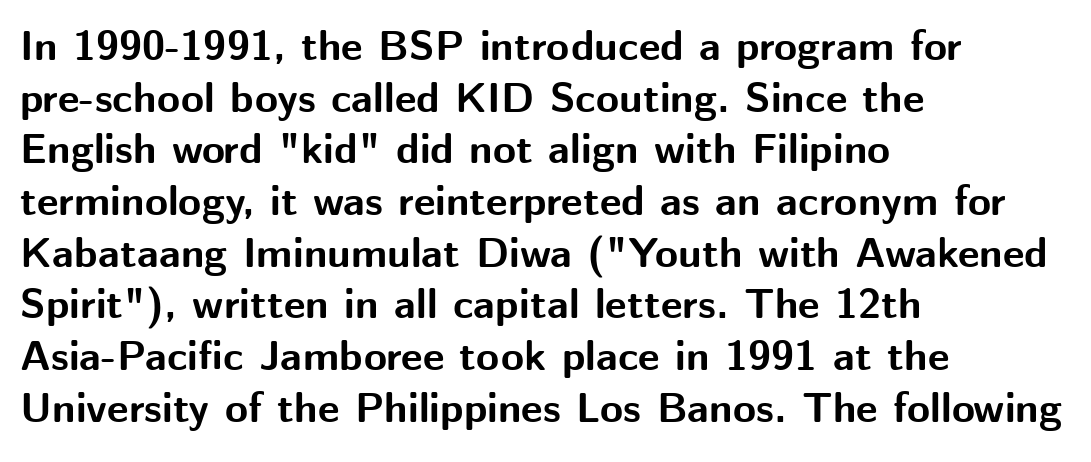
{"serif": "no", "italic": "no", "bold": "yes", "weight": "bold", "width": "normal", "stroke_contrast": "medium", "x_height": "medium", "monospaced": "no", "underline": "no", "align": "left", "line_spacing_ratio": 1.23, "letter_spacing": "normal", "letter_spacing_em": 0.0, "glyph_px": 42}
